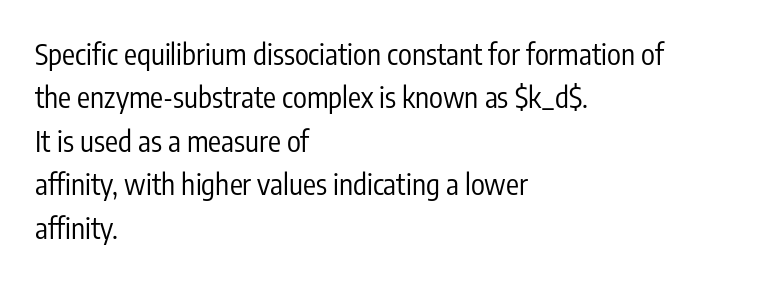
Q: Is the text bold? A: No.
Q: Is the text italic (slanted)? A: No, it is upright.
Q: Is the typeface a serif or a sans-serif typeface? A: Sans-serif.
Q: Is the text underlined? A: No.
Q: How is the paragraph aligned? A: Left-aligned.
Q: Is the spacing between letters normal or unusually wide? A: Normal.
Q: Is the spacing between lines tight, normal or loose? A: Normal.
Q: Width (condensed, normal, or wide)? A: Condensed.
Q: Stroke contrast? A: Low.
Q: x-height? A: Medium.
Q: Monospaced? A: No.
